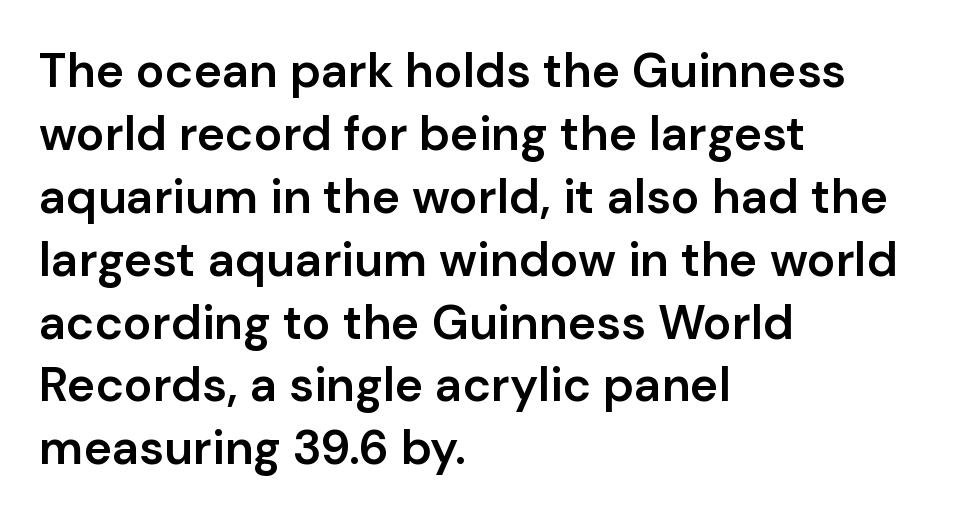
Note the varied advance widths — an 'i' is clearly narrower than an 'm'. Compared with a centered layout, this one pins lines to the left instead. The zone under the glyphs is completely vacant. Characters follow at the spacing the type designer built in.
